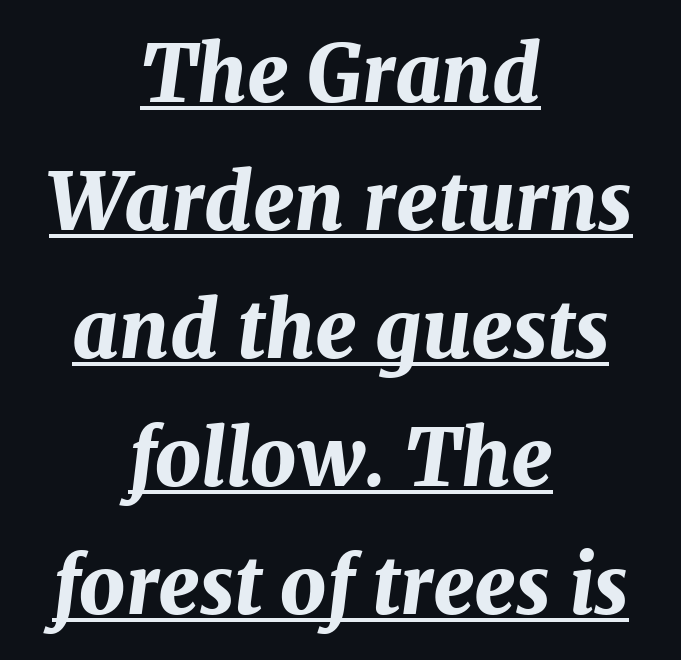
{"italic": "yes", "lean": "right", "slant_degrees": 7, "bold": "yes", "weight": "bold", "width": "normal", "stroke_contrast": "medium", "x_height": "medium", "monospaced": "no", "underline": "yes", "align": "center", "line_spacing": "normal", "line_spacing_ratio": 1.62, "letter_spacing": "normal", "letter_spacing_em": 0.0, "glyph_px": 79}
